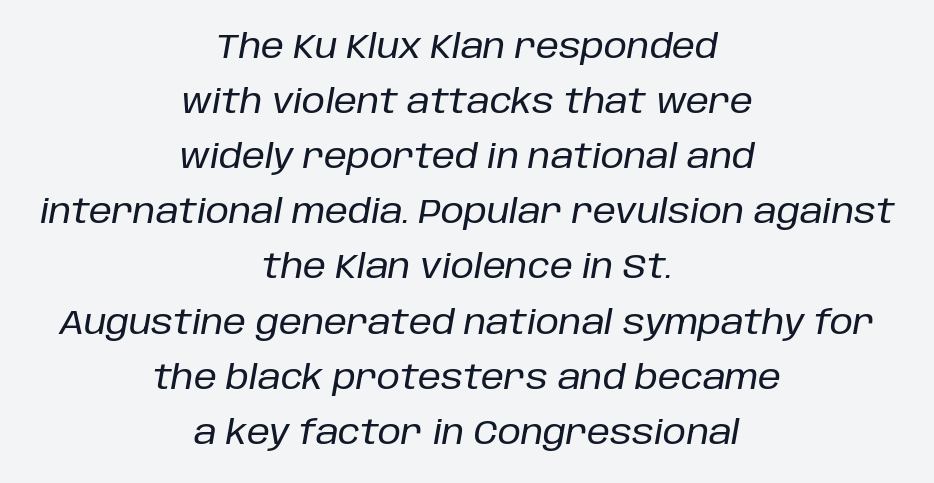
{"italic": "yes", "lean": "right", "slant_degrees": 10, "width": "normal", "stroke_contrast": "low", "x_height": "large", "monospaced": "no", "underline": "no", "align": "center", "line_spacing": "normal", "line_spacing_ratio": 1.67, "letter_spacing": "normal", "letter_spacing_em": 0.0, "glyph_px": 33}
